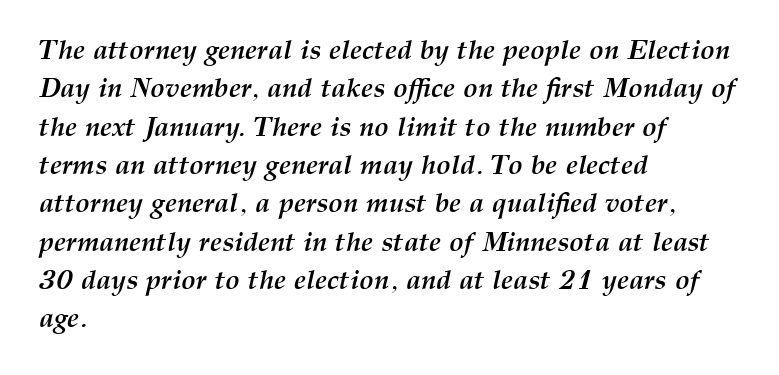
Q: Is the text bold? A: Yes.
Q: Is the text italic (slanted)? A: Yes, it leans right by about 12 degrees.
Q: Is the text underlined? A: No.
Q: How is the paragraph aligned? A: Left-aligned.
Q: Is the spacing between letters normal or unusually wide? A: Normal.
Q: Is the spacing between lines tight, normal or loose? A: Normal.
